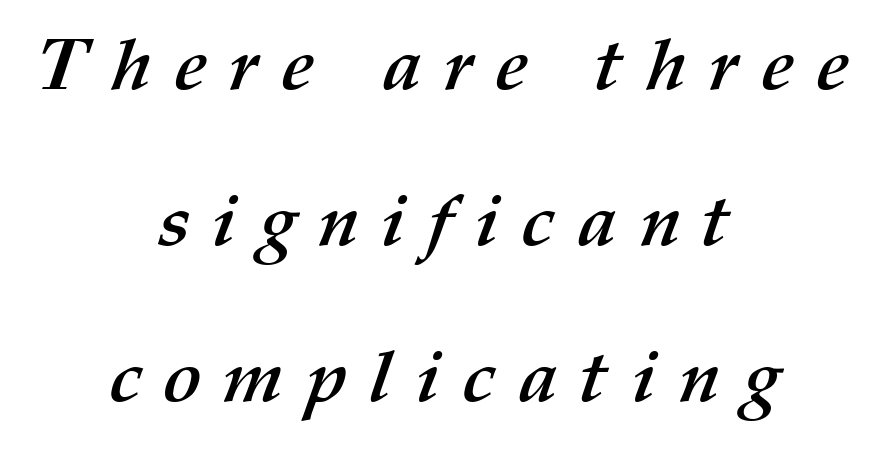
Q: Is the text bold? A: Yes.
Q: Is the text underlined? A: No.
Q: How is the paragraph aligned? A: Centered.
Q: Is the spacing between letters normal or unusually wide? A: Unusually wide.
Q: Is the spacing between lines tight, normal or loose? A: Loose.
Q: Width (condensed, normal, or wide)? A: Normal.
Q: Stroke contrast? A: Medium.
Q: x-height? A: Medium.
Q: Monospaced? A: No.
